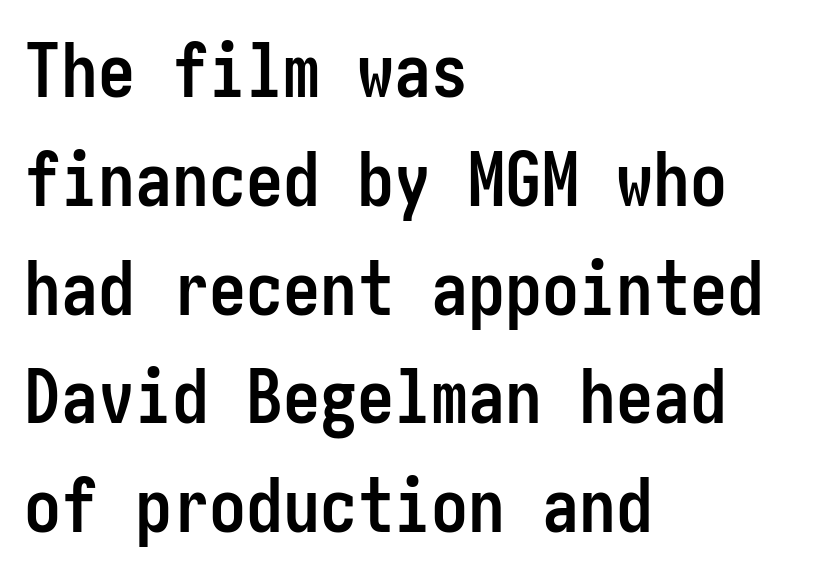
Q: Is the text bold? A: Yes.
Q: Is the text italic (slanted)? A: No, it is upright.
Q: Is the typeface a serif or a sans-serif typeface? A: Sans-serif.
Q: Is the text underlined? A: No.
Q: How is the paragraph aligned? A: Left-aligned.
Q: Is the spacing between letters normal or unusually wide? A: Normal.
Q: Is the spacing between lines tight, normal or loose? A: Normal.
Q: Width (condensed, normal, or wide)? A: Condensed.
Q: Stroke contrast? A: Low.
Q: x-height? A: Medium.
